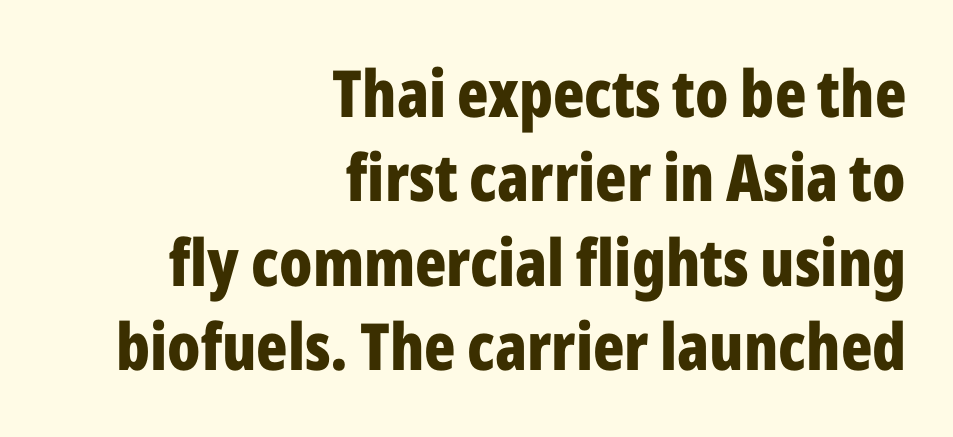
{"serif": "no", "italic": "no", "bold": "yes", "weight": "bold", "width": "condensed", "stroke_contrast": "low", "x_height": "medium", "monospaced": "no", "underline": "no", "align": "right", "line_spacing": "normal", "line_spacing_ratio": 1.3, "letter_spacing": "normal", "letter_spacing_em": 0.0, "glyph_px": 65}
